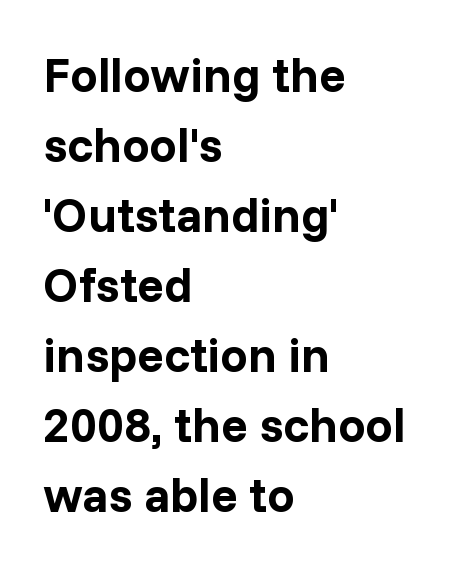
Q: Is the text bold? A: Yes.
Q: Is the text italic (slanted)? A: No, it is upright.
Q: Is the typeface a serif or a sans-serif typeface? A: Sans-serif.
Q: Is the text underlined? A: No.
Q: How is the paragraph aligned? A: Left-aligned.
Q: Is the spacing between letters normal or unusually wide? A: Normal.
Q: Is the spacing between lines tight, normal or loose? A: Normal.
Q: Width (condensed, normal, or wide)? A: Normal.
Q: Stroke contrast? A: Low.
Q: x-height? A: Medium.
Q: Monospaced? A: No.
